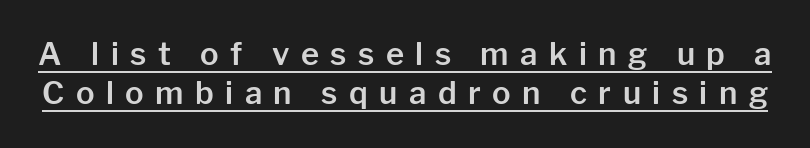
{"serif": "no", "italic": "no", "width": "normal", "stroke_contrast": "low", "x_height": "medium", "monospaced": "no", "underline": "yes", "line_spacing": "normal", "line_spacing_ratio": 1.26, "letter_spacing": "wide", "letter_spacing_em": 0.37, "glyph_px": 31}
